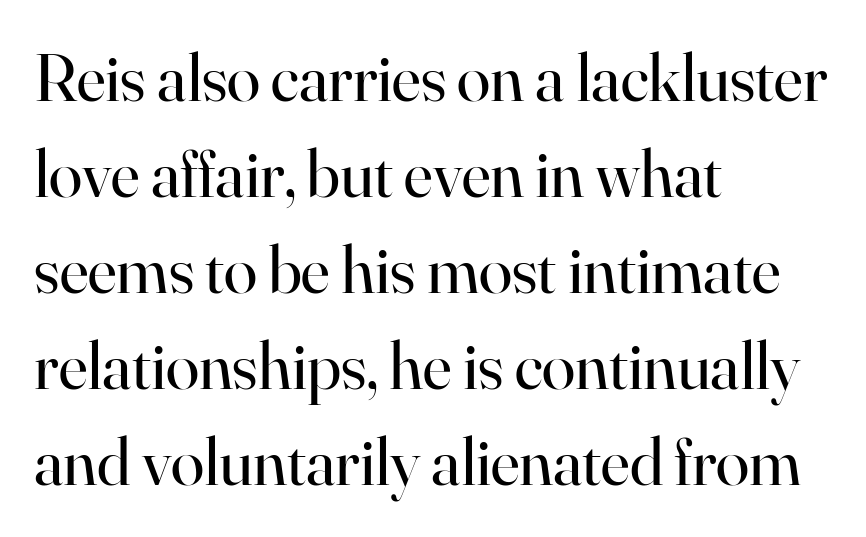
If you drew a ruler down the left edge, every line would touch it. If you measured baseline to baseline, you'd find a middling distance. Compared with typical body copy, the letter spacing here is the same. The passage shown is typeset with a serif family. The font's upright variant was chosen for this text. Weight class: somewhere from thin through regular.
